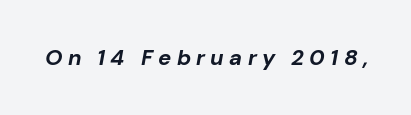
The image shows 22 px bold type, italic (leaning right); set unusually wide letter spacing (+0.24 em), not underlined.
